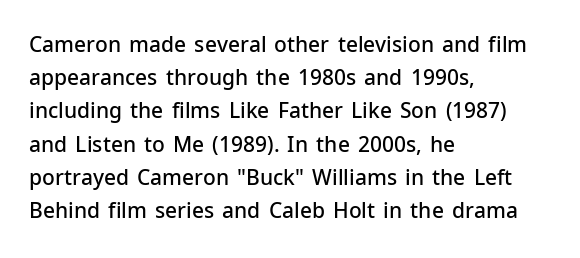
{"italic": "no", "bold": "semi", "underline": "no", "align": "left", "line_spacing": "normal", "line_spacing_ratio": 1.58, "letter_spacing": "normal", "letter_spacing_em": 0.0, "glyph_px": 21}
